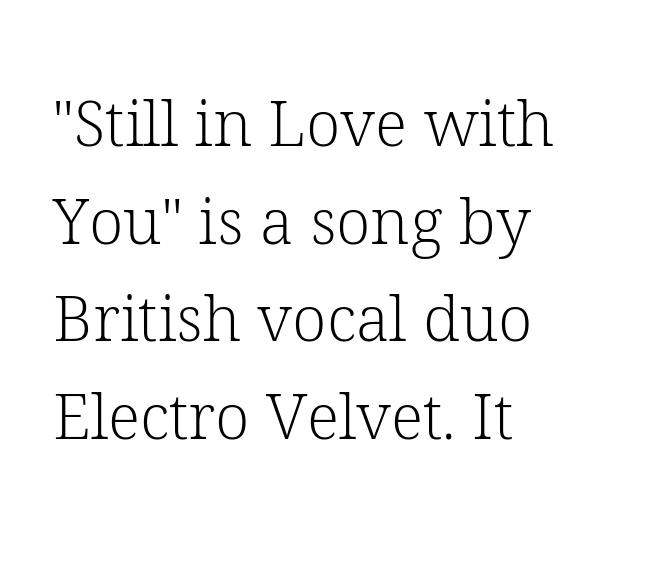
The image shows 63 px light serif type, upright; set left-aligned, normal line spacing (1.55x), normal letter spacing, not underlined; low stroke contrast and a medium x-height.
